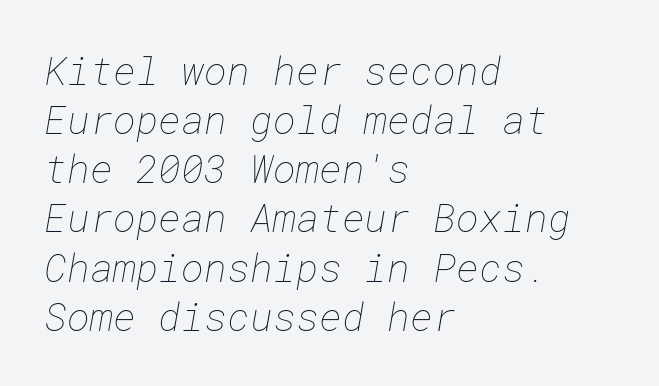
{"bold": "no", "weight": "thin", "width": "normal", "stroke_contrast": "low", "x_height": "medium", "underline": "no", "align": "left", "line_spacing": "normal", "line_spacing_ratio": 1.26, "letter_spacing": "normal", "letter_spacing_em": 0.0, "glyph_px": 39}
